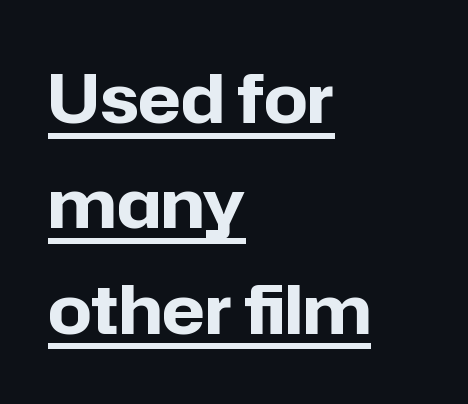
The image shows 68 px bold sans-serif type, upright; set left-aligned, normal line spacing (1.55x), normal letter spacing, underlined; low stroke contrast and a medium x-height.
